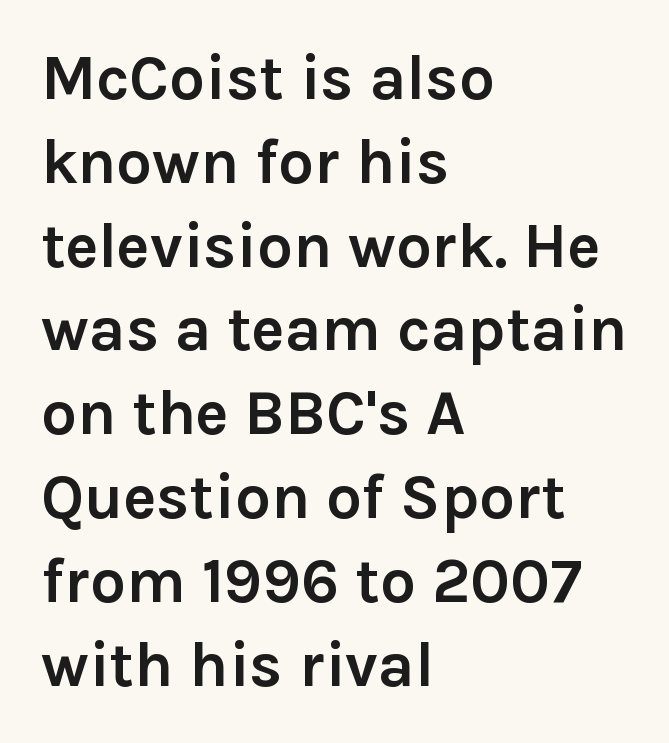
The image shows 63 px semibold sans-serif type, upright; set left-aligned, normal line spacing (1.33x), normal letter spacing, not underlined; a medium x-height.
